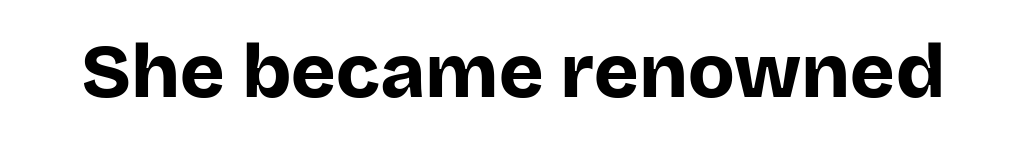
The image shows 76 px bold sans-serif type, upright; set normal letter spacing, not underlined; low stroke contrast and a large x-height.
